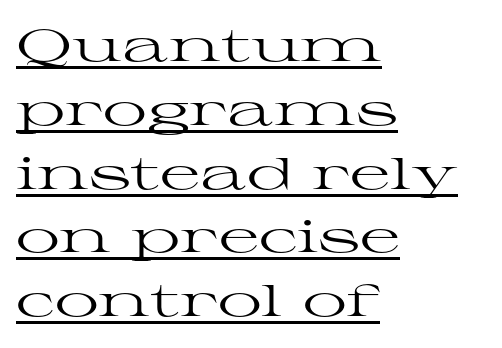
The image shows 44 px regular-weight, wide serif type, upright; set left-aligned, normal line spacing (1.45x), normal letter spacing, underlined; high stroke contrast and a medium x-height.
